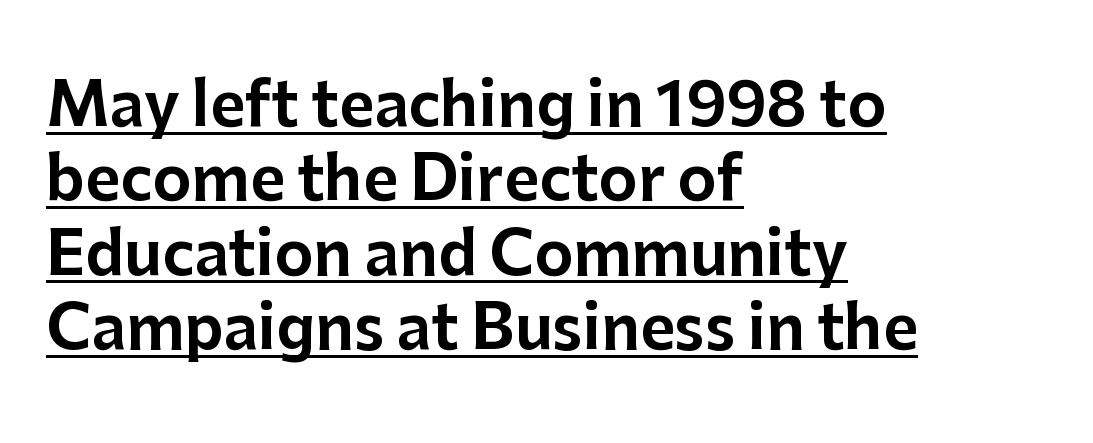
The image shows 60 px sans-serif type, upright; set left-aligned, line spacing 1.24x, normal letter spacing, underlined; low stroke contrast and a medium x-height.
